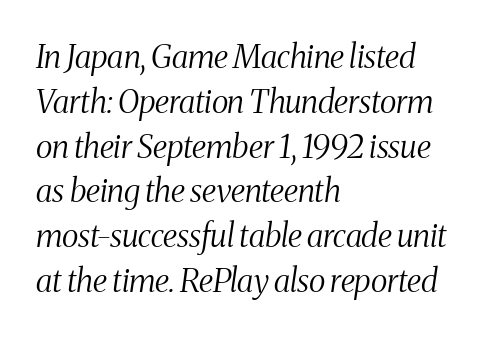
The rendering uses natural spacing where letterforms have individual widths. Each word holds together tightly as a unit, with standard inter-letter gaps. Stroke thickness stays within the range of a standard reading face or lighter. If you measured baseline to baseline, you'd find a middling distance. The rendering applies a slant to the glyphs.
